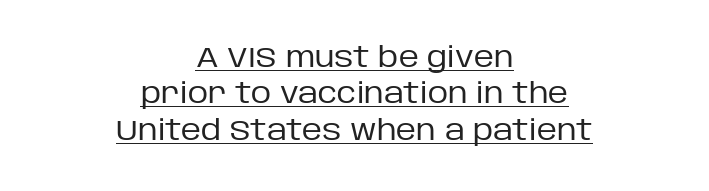
Think standard paragraph weight, or any step lighter than that. Posture: vertical. Here the designer chose a conventional face with non-uniform glyph widths. The line texture is even and compact thanks to regular tracking. The rendering positions every line midway between the sides. The designer went with a sans here, leaving each stem footless.
